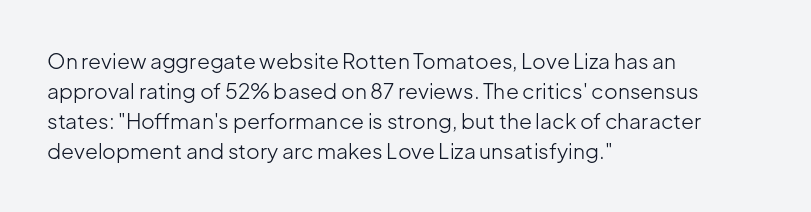
The image shows 21 px text type, upright; set left-aligned, normal line spacing (1.43x), normal letter spacing, not underlined.
